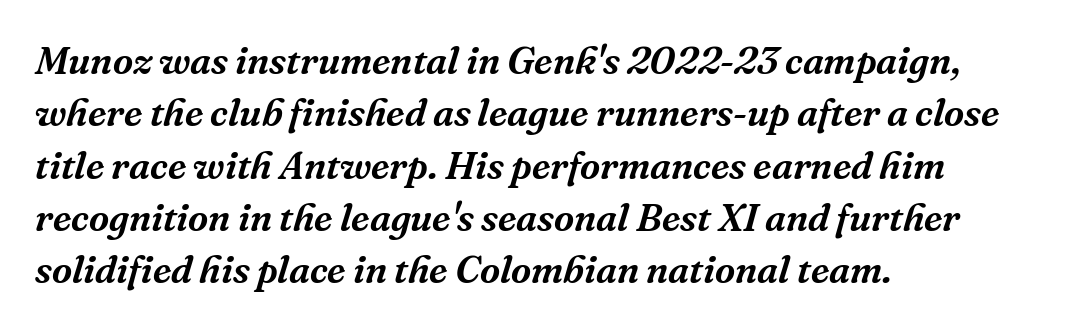
{"serif": "yes", "italic": "yes", "lean": "right", "slant_degrees": 16, "width": "normal", "stroke_contrast": "medium", "x_height": "medium", "monospaced": "no", "underline": "no", "align": "left", "line_spacing": "normal", "line_spacing_ratio": 1.34, "letter_spacing": "normal", "letter_spacing_em": 0.0, "glyph_px": 39}
